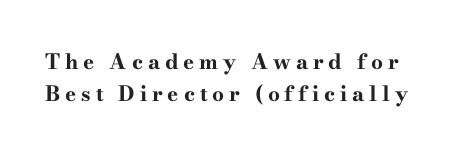
{"italic": "no", "bold": "yes", "underline": "no", "line_spacing": "normal", "line_spacing_ratio": 1.53, "letter_spacing": "wide", "letter_spacing_em": 0.23, "glyph_px": 21}
